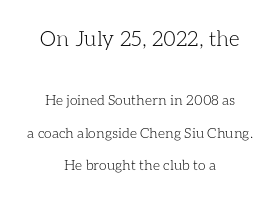
Characters follow at the spacing the type designer built in. Italic? Not at all — the glyphs are vertical. The typesetting does not lean heavy: it is not bold. The first block has been scaled up relative to the second. The string is rendered with underlining switched off.
